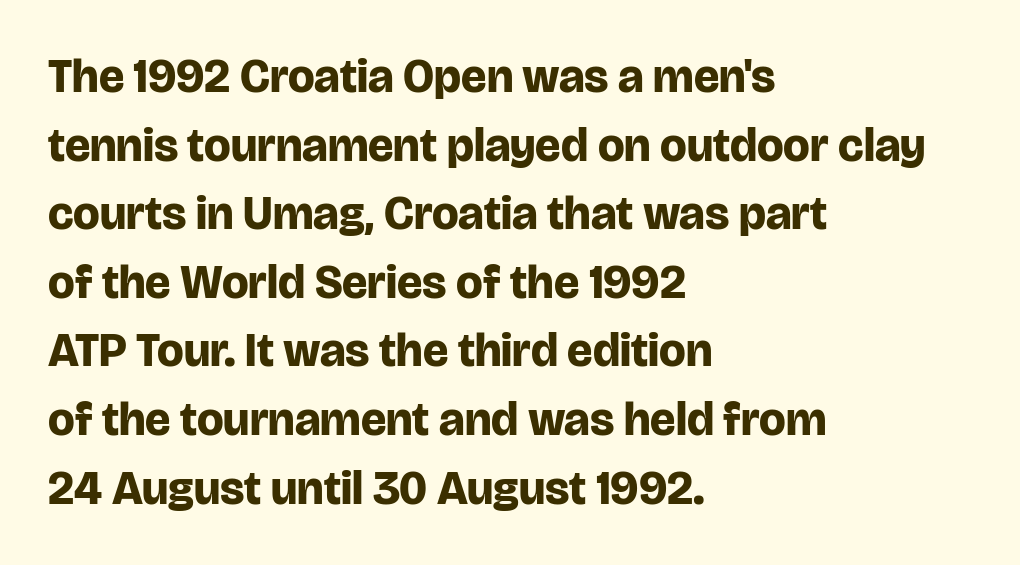
{"serif": "no", "italic": "no", "bold": "yes", "weight": "bold", "width": "normal", "stroke_contrast": "low", "x_height": "large", "monospaced": "no", "underline": "no", "align": "left", "line_spacing": "normal", "line_spacing_ratio": 1.46, "letter_spacing": "normal", "letter_spacing_em": 0.0, "glyph_px": 47}
